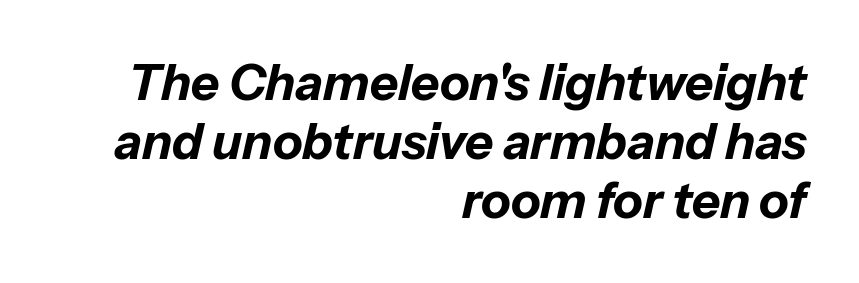
Q: Is the text bold? A: Yes.
Q: Is the text italic (slanted)? A: Yes, it leans right by about 13 degrees.
Q: Is the text underlined? A: No.
Q: How is the paragraph aligned? A: Right-aligned.
Q: Is the spacing between letters normal or unusually wide? A: Normal.
Q: Width (condensed, normal, or wide)? A: Normal.
Q: Stroke contrast? A: Low.
Q: x-height? A: Medium.
Q: Monospaced? A: No.
